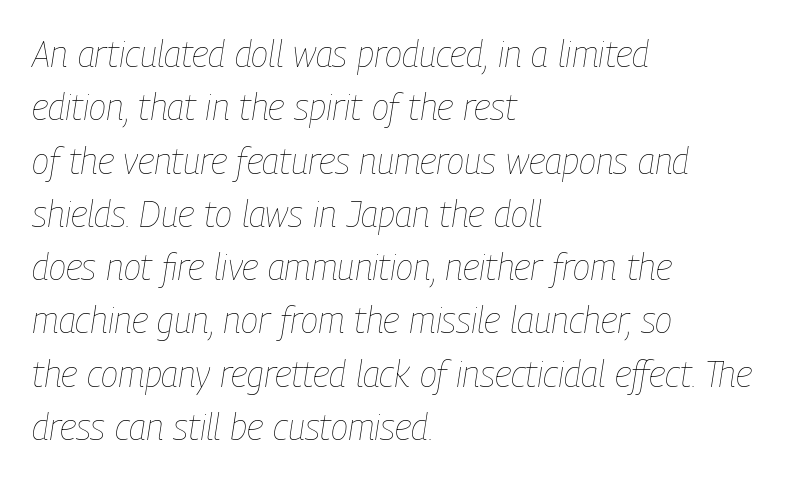
Varying glyph widths throughout — classic text-font behaviour. The passage shown is not underscored anywhere. This rendering leaves character spacing at its baseline value. When letters slant like this, we call the style italic. Horizontal bands of white between lines are of average thickness. The typesetting does not lean heavy: it is not bold.
